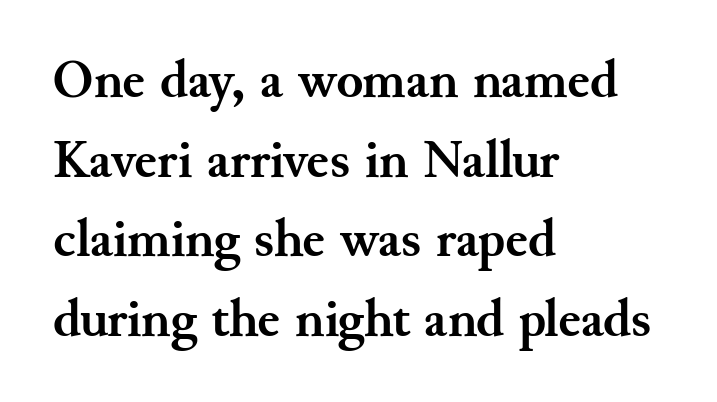
Q: Is the text bold? A: Yes.
Q: Is the text italic (slanted)? A: No, it is upright.
Q: Is the typeface a serif or a sans-serif typeface? A: Serif.
Q: Is the text underlined? A: No.
Q: How is the paragraph aligned? A: Left-aligned.
Q: Is the spacing between letters normal or unusually wide? A: Normal.
Q: Is the spacing between lines tight, normal or loose? A: Normal.
Q: Width (condensed, normal, or wide)? A: Normal.
Q: Stroke contrast? A: Medium.
Q: x-height? A: Small.
Q: Monospaced? A: No.
